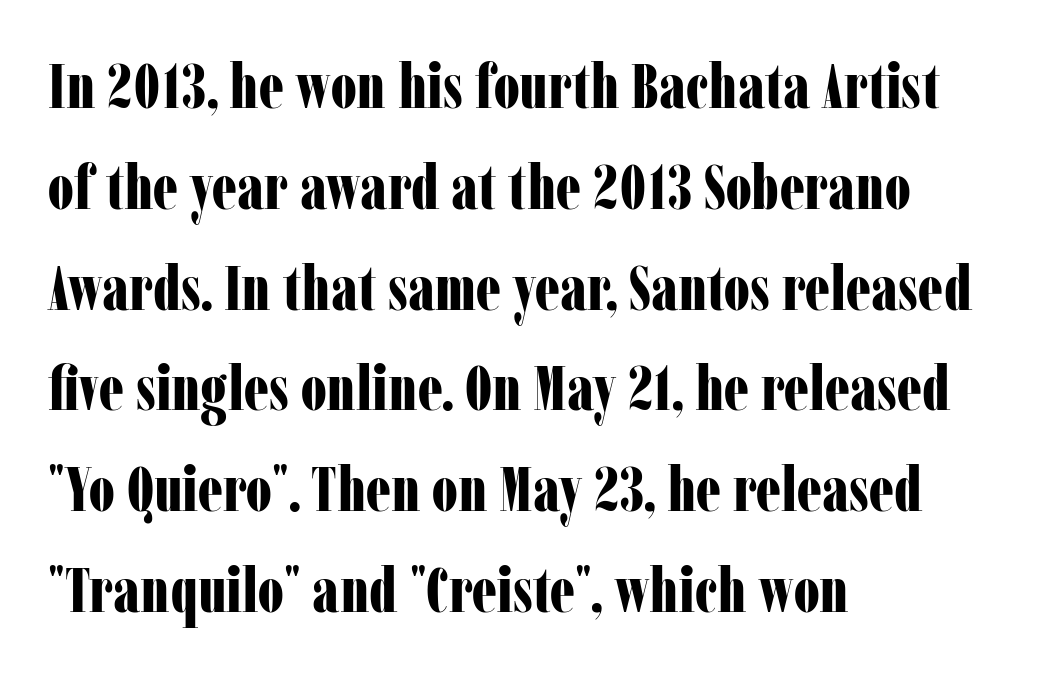
The image shows 63 px bold, condensed serif type, upright; set left-aligned, normal line spacing (1.6x), normal letter spacing, not underlined; low stroke contrast and a medium x-height.
